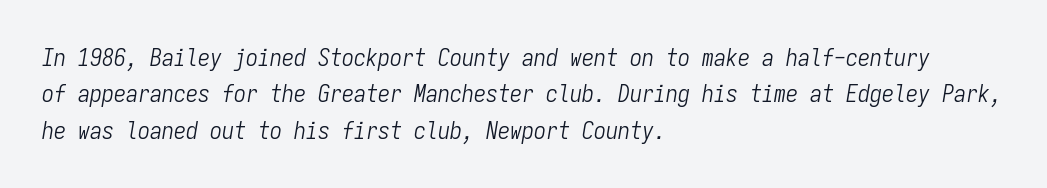
Layout note: lines flush left. In terms of posture, this sample is oblique. The strip under each line holds only bare page. A typesetter would call this leading conventional body-copy spacing.
